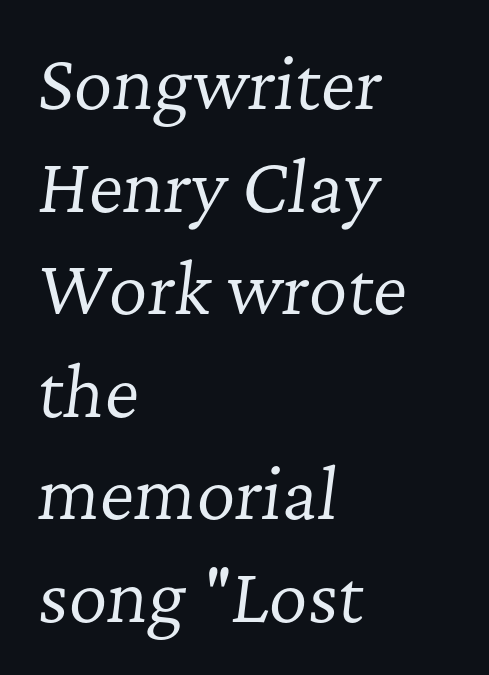
Notice how the passage keeps a crisp vertical edge on the left only. The designer left line spacing at the default. Stems and bowls with no extra thickness — not bold. Every character sits at an angle, as italics do. A typesetter would call this proportional, since set widths differ per character. In terms of letterform style, serifs are clearly present.
